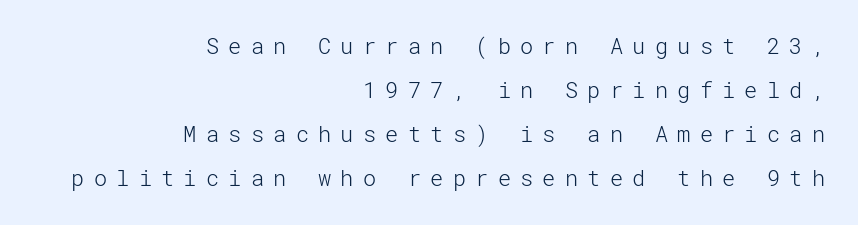
Q: Is the text bold? A: No.
Q: Is the text italic (slanted)? A: No, it is upright.
Q: Is the text underlined? A: No.
Q: How is the paragraph aligned? A: Right-aligned.
Q: Is the spacing between letters normal or unusually wide? A: Unusually wide.
Q: Is the spacing between lines tight, normal or loose? A: Loose.
